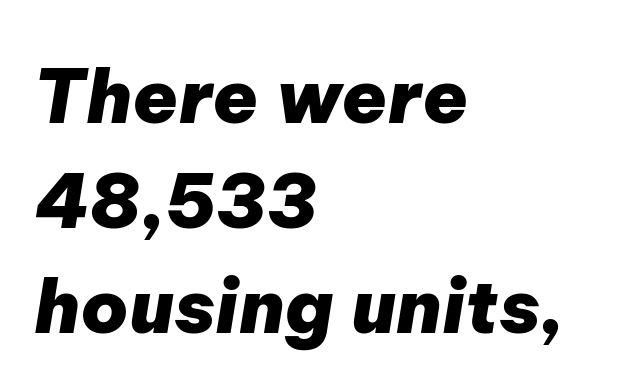
Its strokes are broad and dark, the hallmark of bold type. Words float on clear page, feet unadorned. Line beginnings align vertically; line endings do not. Words appear dense and cohesive because spacing is normal.
